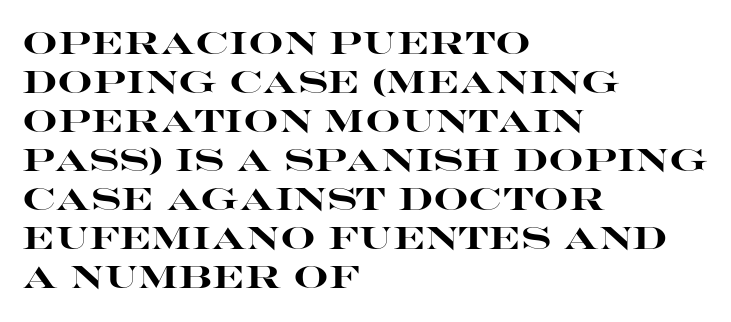
The image shows 31 px heavy, wide type, upright; set left-aligned, normal line spacing (1.26x), normal letter spacing, not underlined; high stroke contrast and a large x-height.
